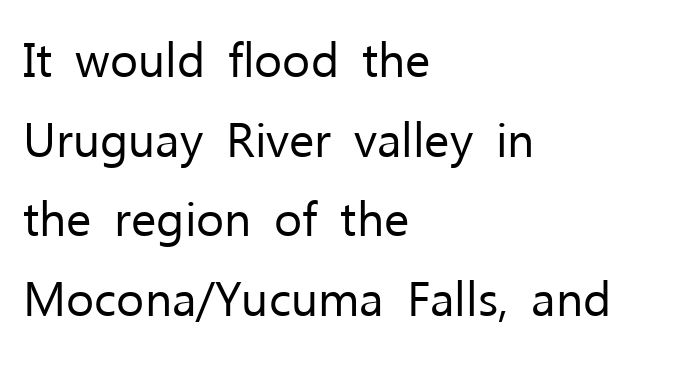
Italic: no, the glyphs are upright roman. Rows of type keep a routine distance in the vertical direction. Here the glyphs are tracked normally, forming tight word shapes. These lines are set flush left with a ragged right edge. Stroke mass is kept to a normal reading level or below. Looks like regular typesetting: each glyph gets only the width it needs.
